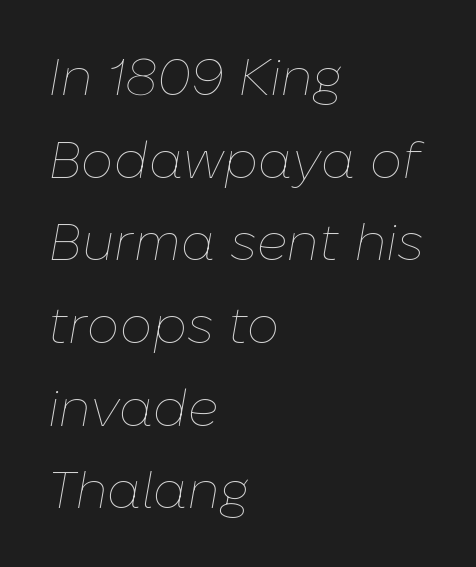
The image shows 52 px thin type, italic (leaning right); set left-aligned, normal line spacing (1.59x), normal letter spacing, not underlined; low stroke contrast and a medium x-height.
